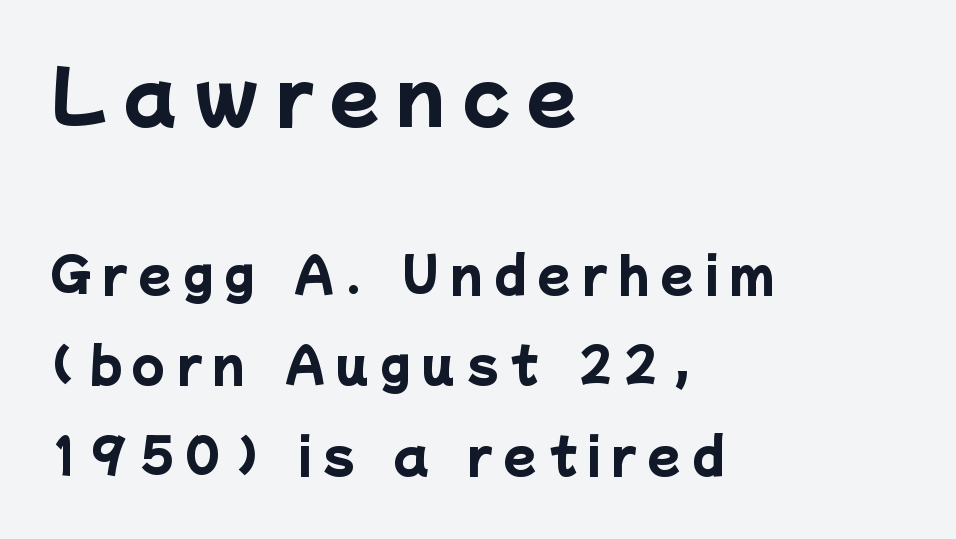
{"serif": "no", "bold": "yes", "weight": "heavy", "width": "normal", "stroke_contrast": "low", "x_height": "medium", "monospaced": "no", "underline": "no", "align": "left", "line_spacing_ratio": 1.89, "letter_spacing": "wide", "letter_spacing_em": 0.24, "larger_block": "first", "size_ratio": 1.5, "glyph_px": 72}
